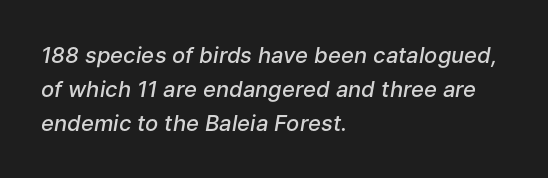
The image shows 22 px text type, italic (leaning right); set left-aligned, normal line spacing (1.54x), normal letter spacing, not underlined.
